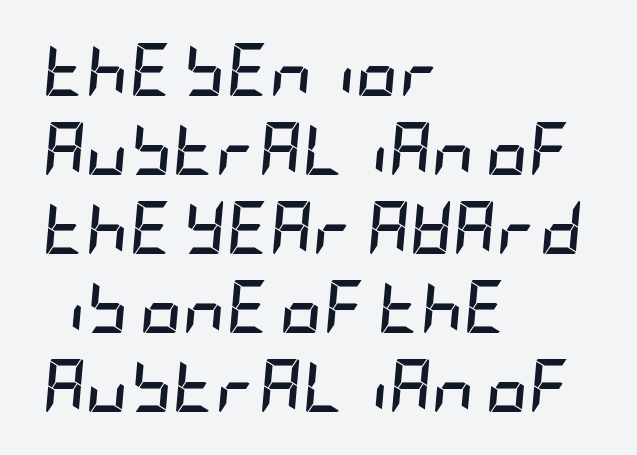
{"italic": "yes", "lean": "right", "slant_degrees": 5, "bold": "yes", "weight": "semibold", "width": "condensed", "stroke_contrast": "low", "x_height": "large", "underline": "no", "align": "left", "line_spacing": "normal", "line_spacing_ratio": 1.49, "letter_spacing": "normal", "letter_spacing_em": 0.0, "glyph_px": 53}
